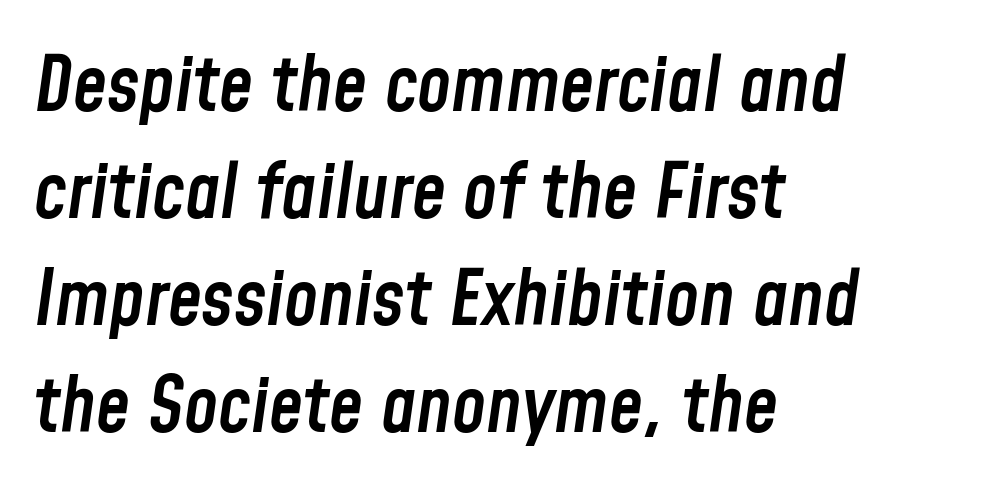
If you drew a line through each stem, it would be angled. Does the copy run flush right? No — it runs flush left. The space between consecutive lines is moderate. Weight: semibold (demi). This sample uses plain, unmodified letter spacing. Do the characters align in a grid? No, the font is proportional.
